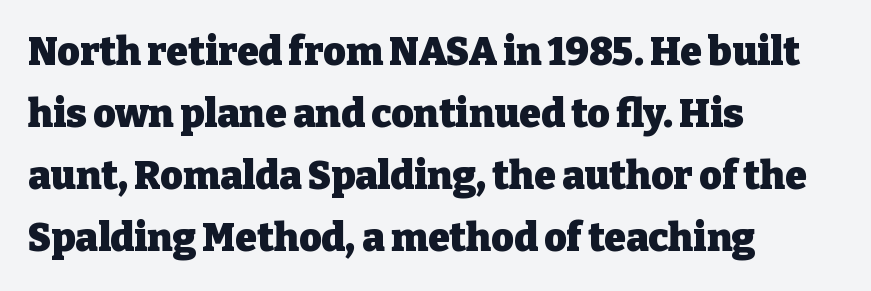
Q: Is the text bold? A: Yes.
Q: Is the text italic (slanted)? A: No, it is upright.
Q: Is the typeface a serif or a sans-serif typeface? A: Serif.
Q: Is the text underlined? A: No.
Q: How is the paragraph aligned? A: Left-aligned.
Q: Is the spacing between letters normal or unusually wide? A: Normal.
Q: Is the spacing between lines tight, normal or loose? A: Normal.
Q: Width (condensed, normal, or wide)? A: Normal.
Q: Stroke contrast? A: Low.
Q: x-height? A: Medium.
Q: Monospaced? A: No.
